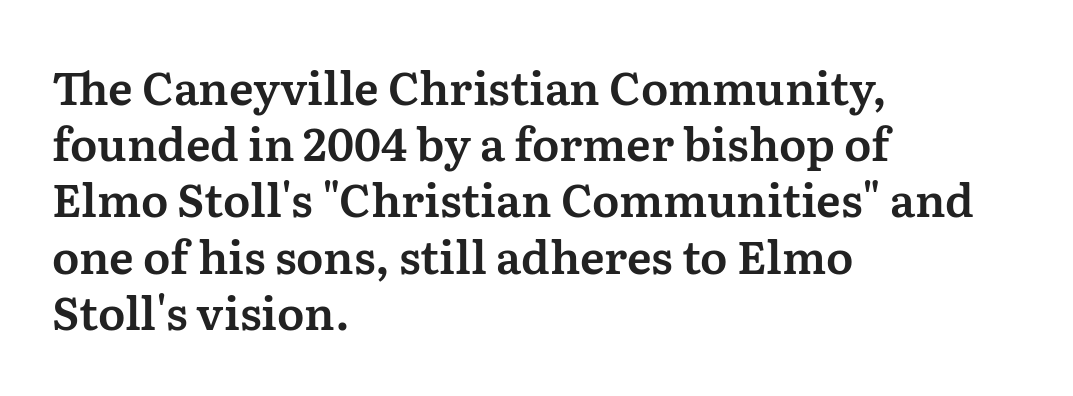
Posture: vertical. No extra tracking has been applied to these lines. Nobody drew a line under any word here. The rendering uses a moderate line-height, typical for paragraphs. A typesetter would call this proportional, since set widths differ per character. To sum up the face: it has serifs.
